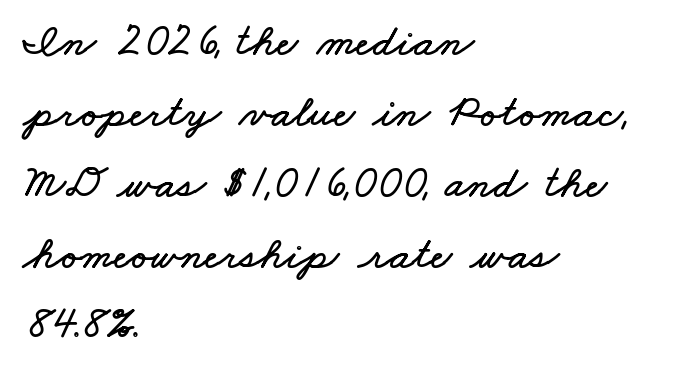
{"width": "wide", "stroke_contrast": "low", "x_height": "small", "monospaced": "no", "underline": "no", "align": "left", "line_spacing": "normal", "line_spacing_ratio": 1.54, "letter_spacing": "normal", "letter_spacing_em": 0.0, "glyph_px": 46}
